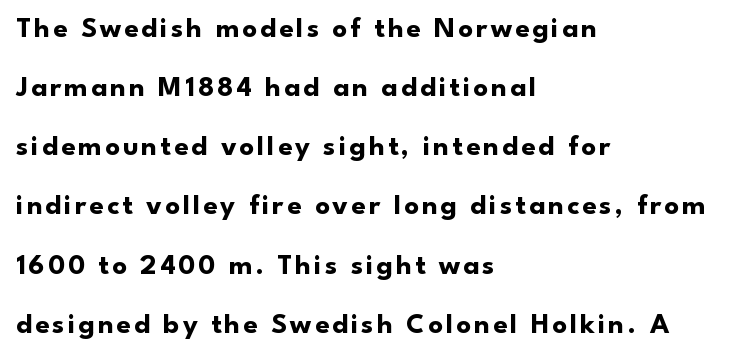
Q: Is the text bold? A: Yes.
Q: Is the text italic (slanted)? A: No, it is upright.
Q: Is the typeface a serif or a sans-serif typeface? A: Sans-serif.
Q: Is the text underlined? A: No.
Q: How is the paragraph aligned? A: Left-aligned.
Q: Is the spacing between lines tight, normal or loose? A: Loose.
Q: Width (condensed, normal, or wide)? A: Normal.
Q: Stroke contrast? A: Low.
Q: x-height? A: Small.
Q: Monospaced? A: No.
